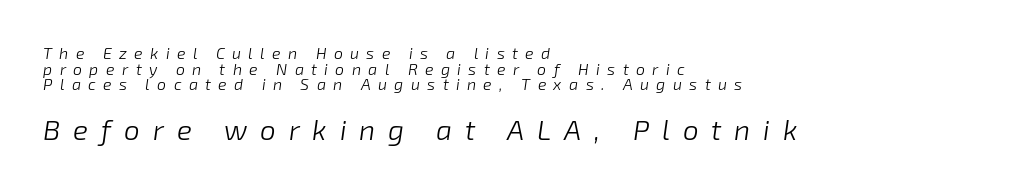
The image shows 28 px light type, italic (leaning right); set left-aligned, tight line spacing (0.98x), unusually wide letter spacing (+0.46 em), not underlined; the second (bottom) block is 1.75x larger; low stroke contrast and a medium x-height.
